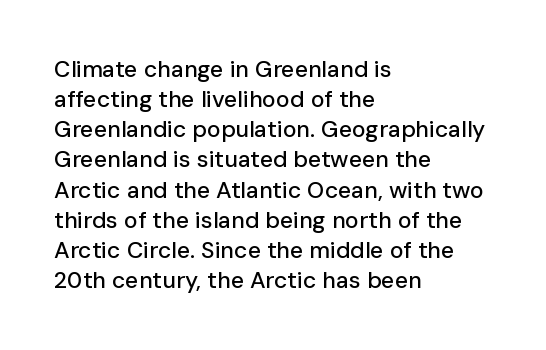
The image shows 23 px text type, upright; set left-aligned, normal line spacing (1.31x), normal letter spacing, not underlined.
